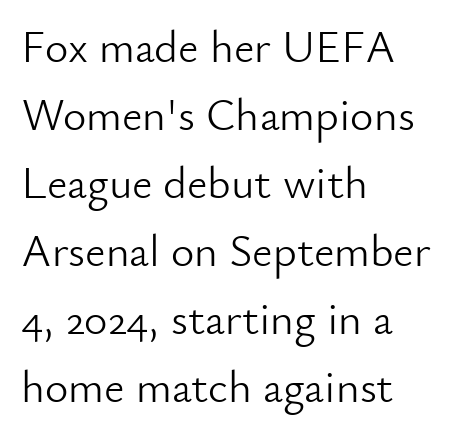
The image shows 45 px light sans-serif type, upright; set left-aligned, normal line spacing (1.51x), normal letter spacing, not underlined; low stroke contrast and a small x-height.
